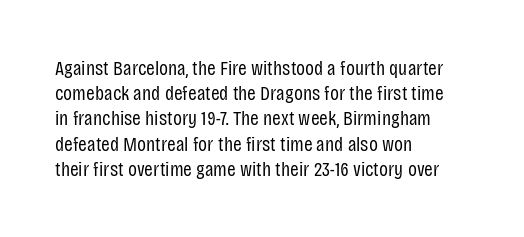
Q: Is the text bold? A: No.
Q: Is the text italic (slanted)? A: No, it is upright.
Q: Is the text underlined? A: No.
Q: How is the paragraph aligned? A: Left-aligned.
Q: Is the spacing between letters normal or unusually wide? A: Normal.
